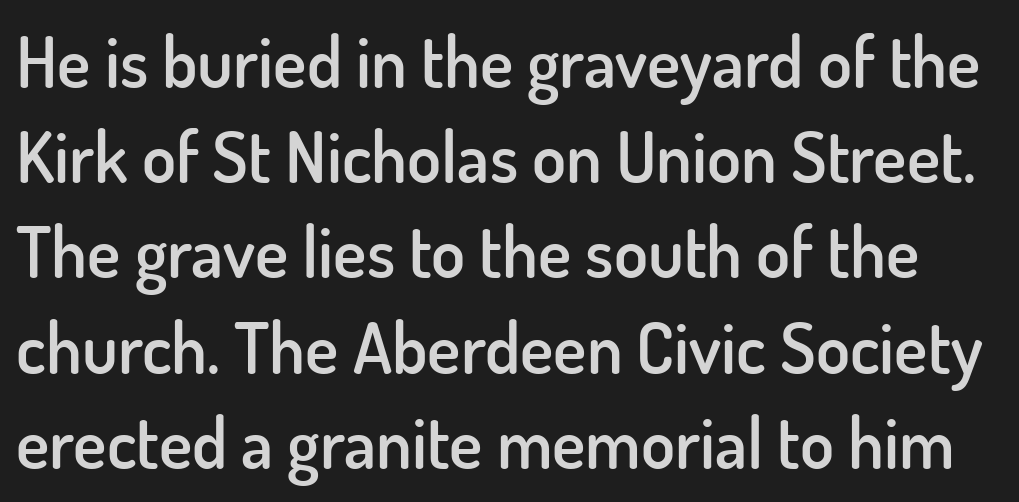
{"serif": "no", "italic": "no", "bold": "semi", "weight": "semibold", "width": "normal", "stroke_contrast": "low", "x_height": "small", "monospaced": "no", "underline": "no", "line_spacing": "normal", "line_spacing_ratio": 1.36, "letter_spacing": "normal", "letter_spacing_em": 0.0, "glyph_px": 70}
